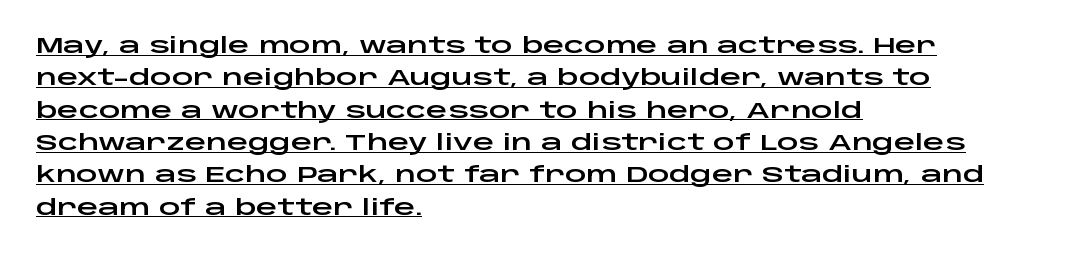
The image shows 21 px text type, upright; set left-aligned, normal line spacing (1.54x), normal letter spacing, underlined.
